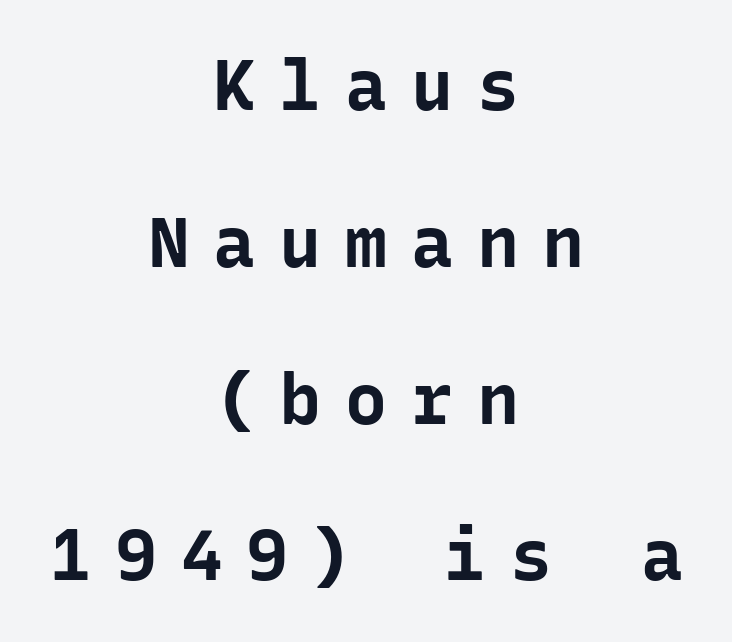
{"serif": "no", "italic": "no", "bold": "yes", "weight": "bold", "width": "normal", "stroke_contrast": "low", "x_height": "medium", "monospaced": "yes", "underline": "no", "align": "center", "line_spacing": "loose", "line_spacing_ratio": 2.24, "letter_spacing": "wide", "letter_spacing_em": 0.34, "glyph_px": 70}
